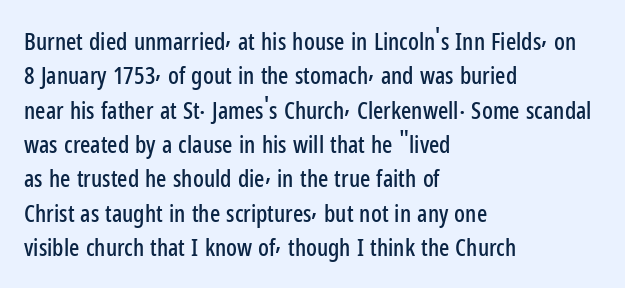
The image shows 24 px text type, upright; set left-aligned, normal line spacing (1.43x), normal letter spacing, not underlined.
